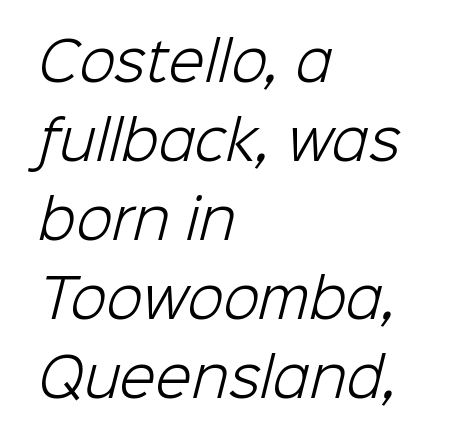
{"serif": "no", "bold": "no", "weight": "light", "width": "normal", "stroke_contrast": "low", "x_height": "medium", "monospaced": "no", "underline": "no", "align": "left", "line_spacing": "normal", "line_spacing_ratio": 1.49, "letter_spacing": "normal", "letter_spacing_em": 0.0, "glyph_px": 53}
